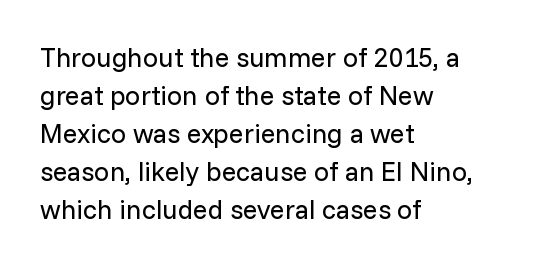
The designer left line spacing at the default. A classic flush-left, rag-right setting is used for this passage. The font sits on the lighter half of the weight spectrum, regular included. The letters stand straight up with perfectly vertical stems. No word sits above an underline.
